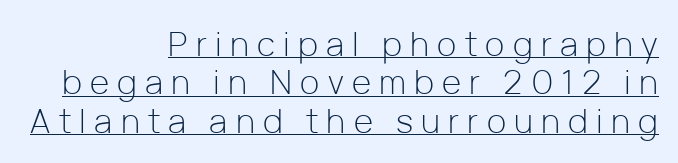
The image shows 33 px light sans-serif type, upright; set right-aligned, line spacing 1.16x, unusually wide letter spacing (+0.25 em), underlined; low stroke contrast and a medium x-height.
